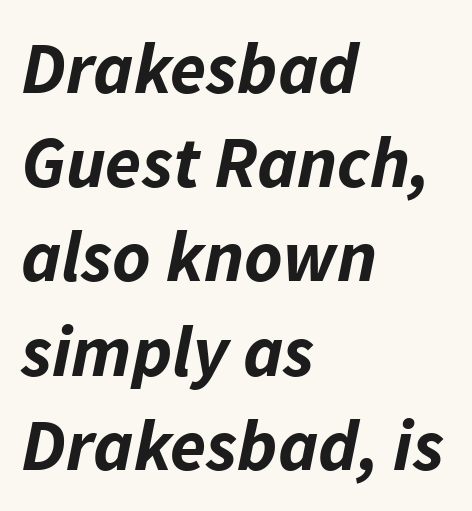
The compositor pushed each line to the left boundary. Tracking here is standard; glyphs follow each other at the usual distance. Glance below the letters and you will spot only blank space. The passage shown is emphatically bold.
